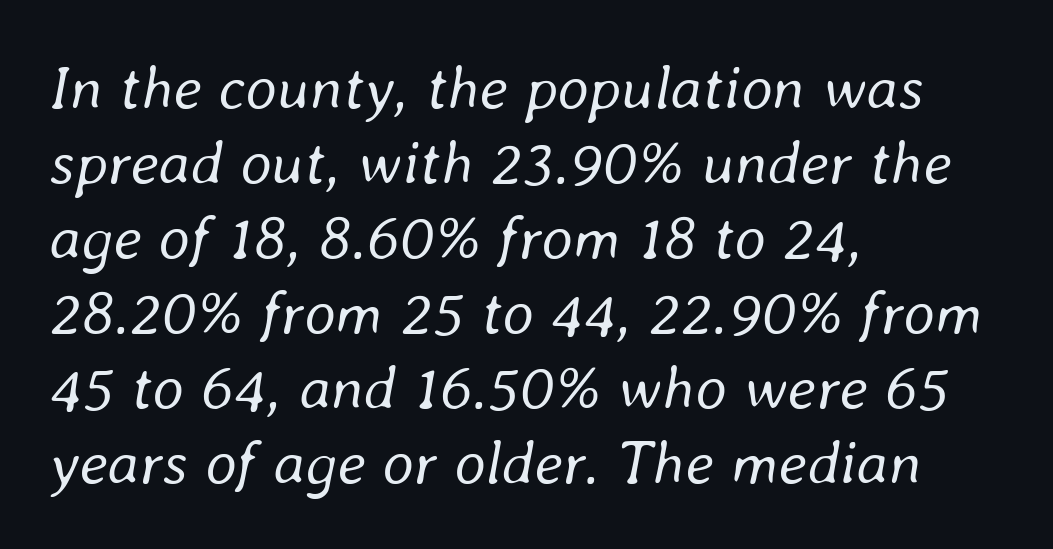
The image shows 62 px regular-weight type, italic (leaning right); set left-aligned, line spacing 1.21x, normal letter spacing, not underlined; low stroke contrast and a medium x-height.
